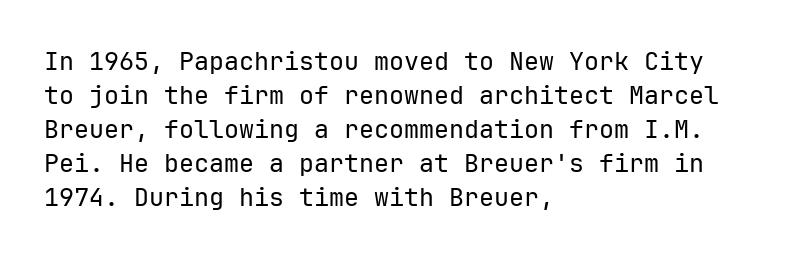
{"italic": "no", "bold": "no", "underline": "no", "align": "left", "line_spacing": "normal", "line_spacing_ratio": 1.36, "letter_spacing": "normal", "letter_spacing_em": 0.0, "glyph_px": 25}
